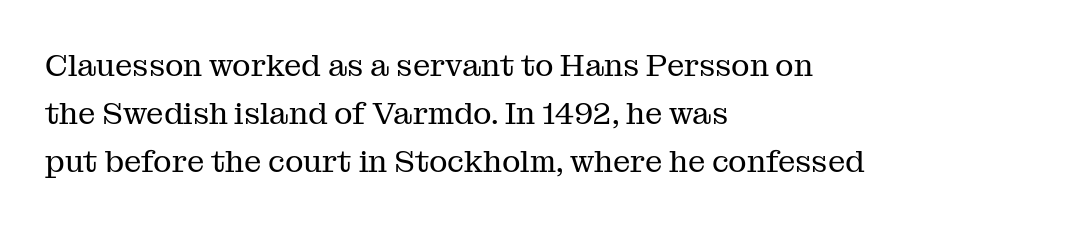
Weight class: somewhere from thin through regular. The lines sit at an ordinary, default distance from one another. Is this a fixed-width face? No — the glyphs have proportional, varying widths. When letters stand straight like this, we call the style roman or upright. Unlike a clean sans, this face finishes its strokes with serifs. You could call the tracking neutral — neither tight nor loose.
